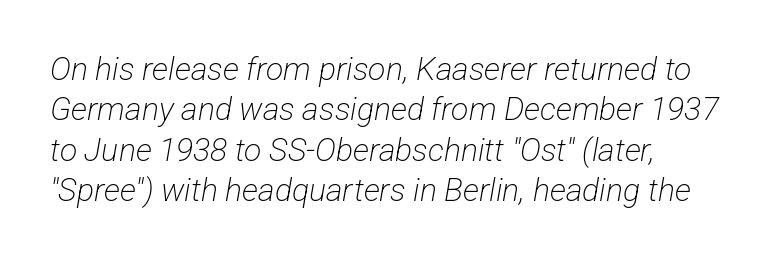
{"serif": "no", "bold": "no", "weight": "light", "width": "condensed", "stroke_contrast": "low", "x_height": "medium", "monospaced": "no", "underline": "no", "align": "left", "line_spacing": "normal", "line_spacing_ratio": 1.26, "letter_spacing": "normal", "letter_spacing_em": 0.0, "glyph_px": 32}
